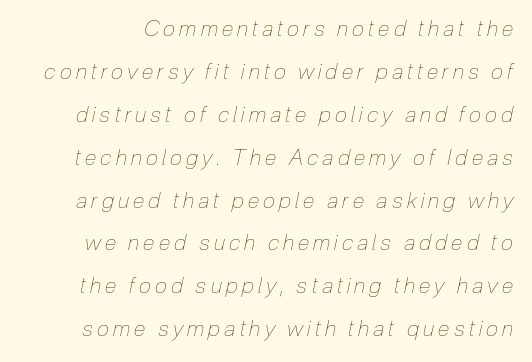
{"italic": "yes", "lean": "right", "slant_degrees": 12, "bold": "no", "underline": "no", "line_spacing": "loose", "line_spacing_ratio": 1.95, "glyph_px": 22}
